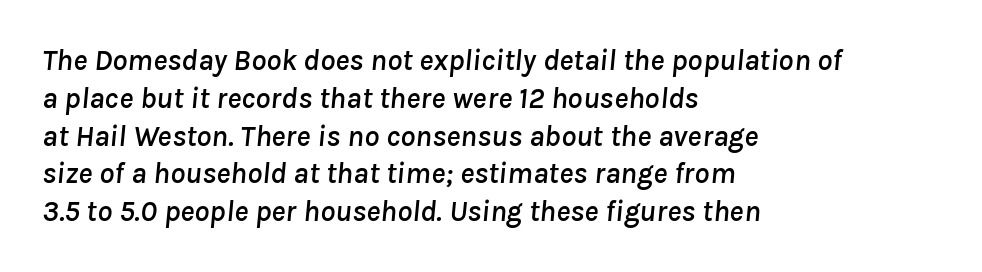
The image shows 30 px text type, italic (leaning right); set left-aligned, normal line spacing (1.26x), normal letter spacing, not underlined; low stroke contrast and a medium x-height.
